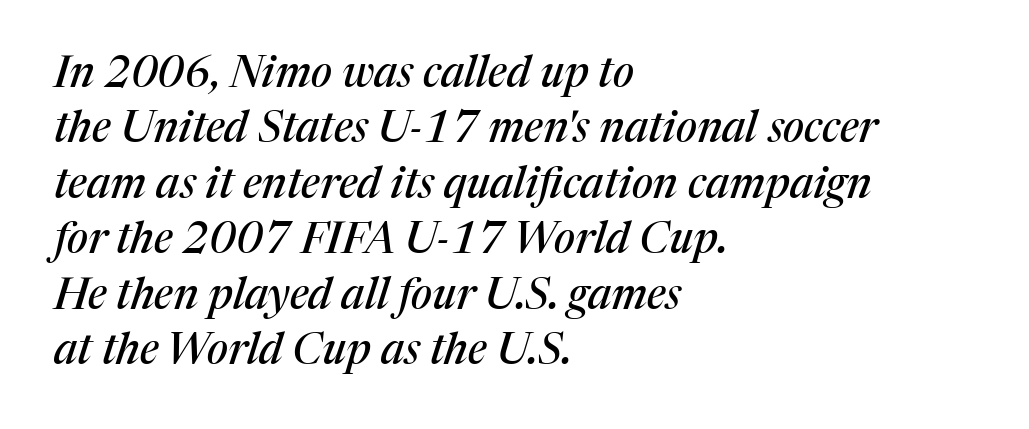
Q: Is the text italic (slanted)? A: Yes, it leans right by about 17 degrees.
Q: Is the typeface a serif or a sans-serif typeface? A: Serif.
Q: Is the text underlined? A: No.
Q: How is the paragraph aligned? A: Left-aligned.
Q: Is the spacing between letters normal or unusually wide? A: Normal.
Q: Is the spacing between lines tight, normal or loose? A: Normal.
Q: Width (condensed, normal, or wide)? A: Normal.
Q: Stroke contrast? A: Medium.
Q: x-height? A: Medium.
Q: Monospaced? A: No.
